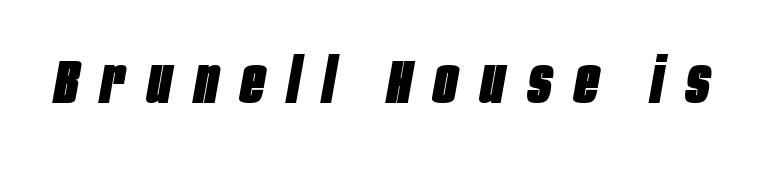
The image shows 63 px heavy, condensed type, italic (leaning right); set unusually wide letter spacing (+0.37 em), not underlined; low stroke contrast and a large x-height.
